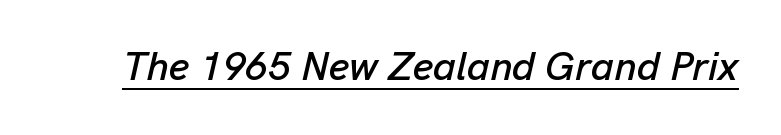
The face used here is proportionally spaced, like ordinary book or web type. The text carries the slant typical of an italic or oblique font. Here the glyphs are tracked normally, forming tight word shapes. You can see a thin bar hugging the bottom of the glyphs.
